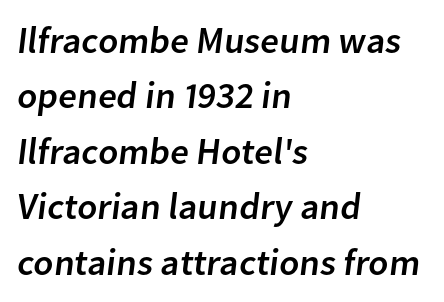
Descenders hang freely into open space. Summary of vertical rhythm: regular, with standard interline spacing. Caption: multi-line text, flush left, ragged right. The face used here is rendered with its standard letterfit.
